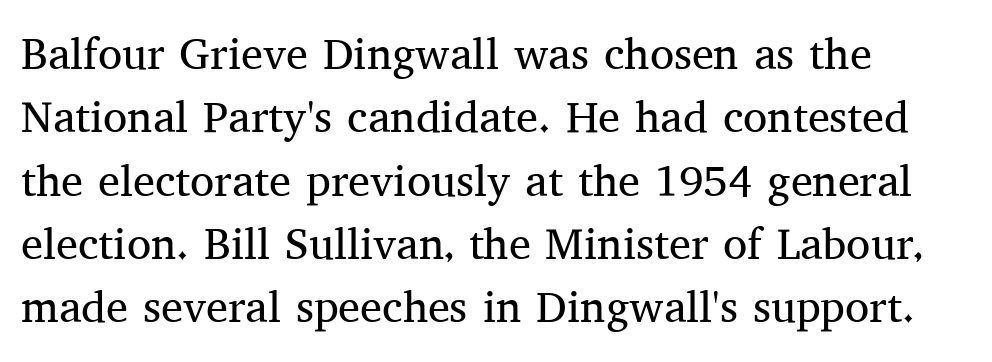
Q: Is the text bold? A: No.
Q: Is the text italic (slanted)? A: No, it is upright.
Q: Is the typeface a serif or a sans-serif typeface? A: Serif.
Q: Is the text underlined? A: No.
Q: How is the paragraph aligned? A: Left-aligned.
Q: Is the spacing between letters normal or unusually wide? A: Normal.
Q: Is the spacing between lines tight, normal or loose? A: Normal.
Q: Width (condensed, normal, or wide)? A: Normal.
Q: Stroke contrast? A: Medium.
Q: x-height? A: Medium.
Q: Monospaced? A: No.
